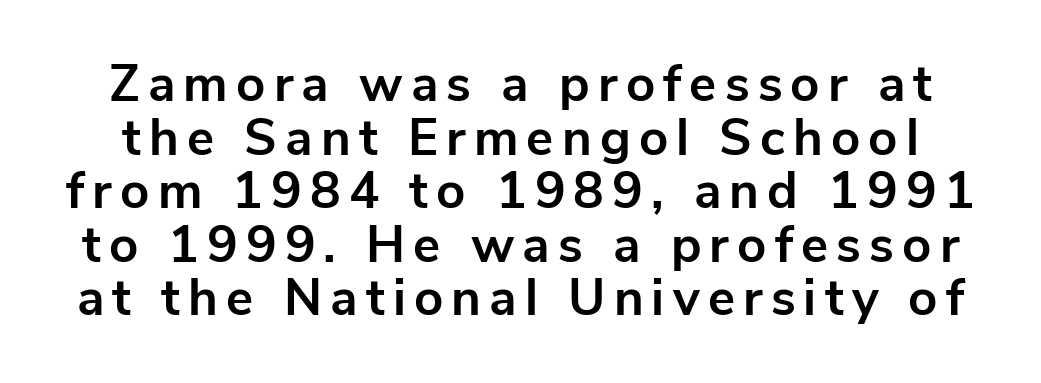
Q: Is the text bold? A: Yes.
Q: Is the text italic (slanted)? A: No, it is upright.
Q: Is the typeface a serif or a sans-serif typeface? A: Sans-serif.
Q: Is the text underlined? A: No.
Q: Is the spacing between lines tight, normal or loose? A: Tight.
Q: Width (condensed, normal, or wide)? A: Normal.
Q: Stroke contrast? A: Low.
Q: x-height? A: Medium.
Q: Monospaced? A: No.
